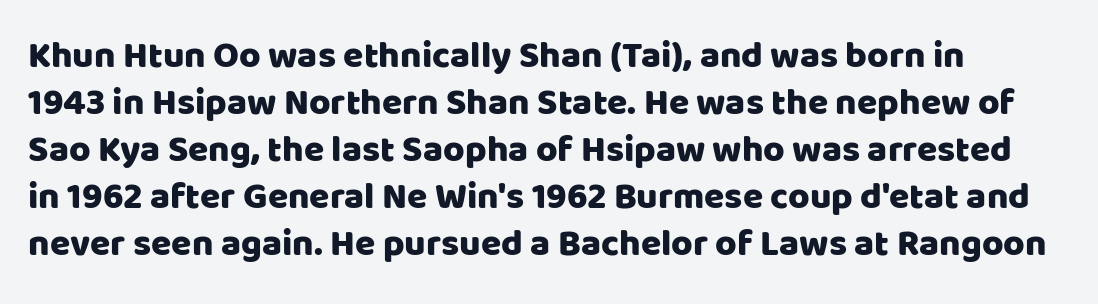
The image shows 37 px sans-serif type, upright; set left-aligned, normal line spacing (1.27x), normal letter spacing, not underlined; low stroke contrast and a large x-height.
